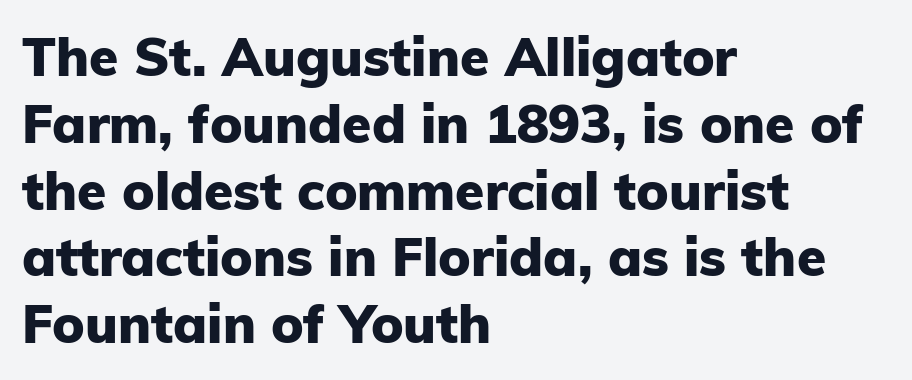
{"serif": "no", "italic": "no", "bold": "yes", "weight": "heavy", "width": "normal", "stroke_contrast": "low", "x_height": "medium", "monospaced": "no", "underline": "no", "align": "left", "line_spacing": "normal", "line_spacing_ratio": 1.26, "letter_spacing": "normal", "letter_spacing_em": 0.0, "glyph_px": 53}
